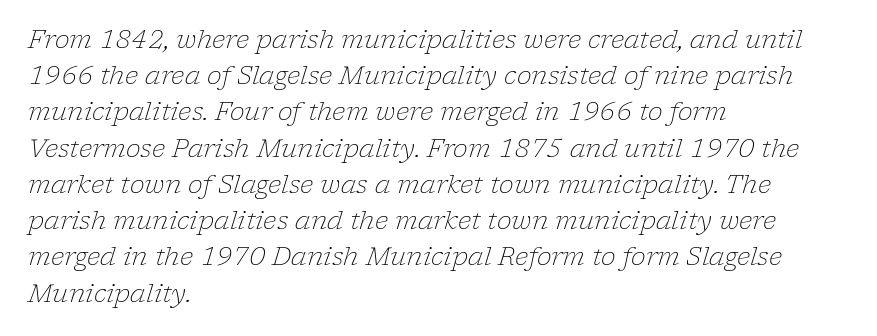
Each word holds together tightly as a unit, with standard inter-letter gaps. The rendering anchors every line to the left-hand side. Honestly, there is no underline to notice here at all. On a weight scale, this lands at 450 or below. When letters slant like this, we call the style italic. The block of text has a typical density, with ordinary space between rows.
